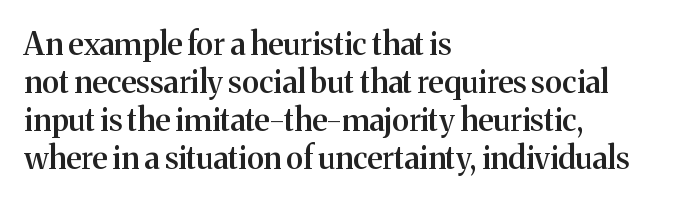
{"serif": "yes", "italic": "no", "bold": "semi", "weight": "semibold", "width": "normal", "stroke_contrast": "medium", "x_height": "medium", "monospaced": "no", "underline": "no", "align": "left", "line_spacing_ratio": 1.23, "letter_spacing": "normal", "letter_spacing_em": 0.0, "glyph_px": 31}
